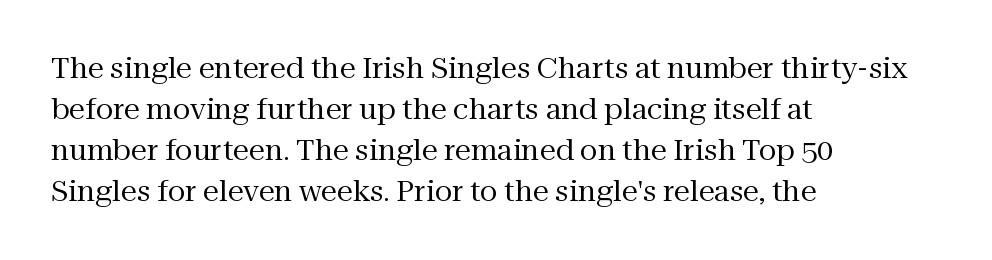
Proportional: the letters do not fall into vertical columns. The weight tops out at a normal text grade. Check the space under the baseline: it is left empty. This is serif lettering, the kind often seen in printed books.
